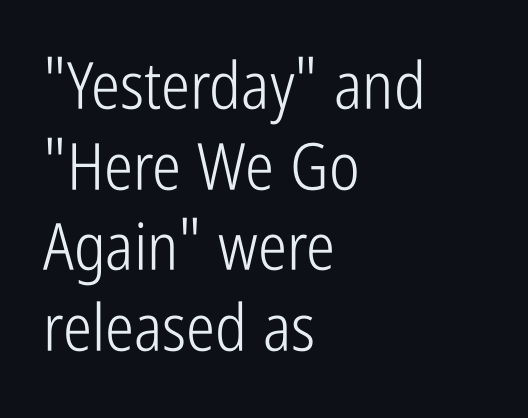
{"serif": "no", "italic": "no", "bold": "no", "weight": "light", "width": "condensed", "stroke_contrast": "low", "x_height": "medium", "monospaced": "no", "underline": "no", "align": "left", "line_spacing_ratio": 1.24, "letter_spacing": "normal", "letter_spacing_em": 0.0, "glyph_px": 65}
